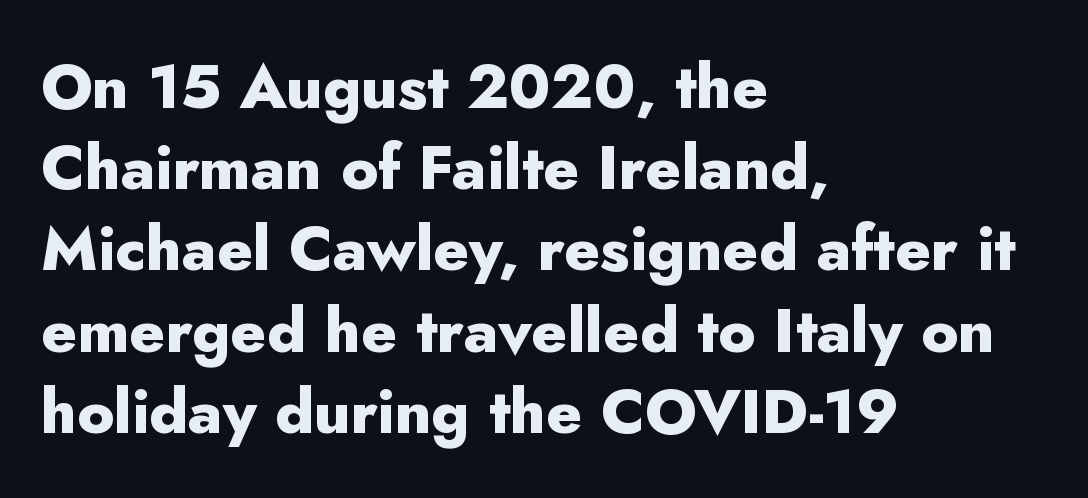
The image shows 62 px heavy sans-serif type, upright; set left-aligned, normal line spacing (1.31x), normal letter spacing, not underlined; low stroke contrast and a small x-height.
